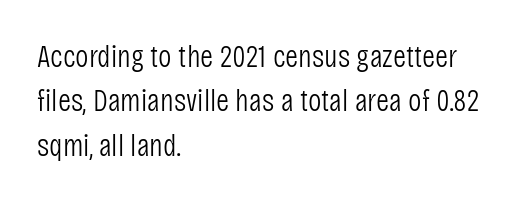
The typography opts for an upright posture over an oblique one. Spacing verdict: proportional, widths tailored to each character. The area under the type is left untouched. Serif or sans? Sans — the stroke terminals are bare. The letterforms sit shoulder to shoulder at normal distance. Line starts are locked; line ends wander.
